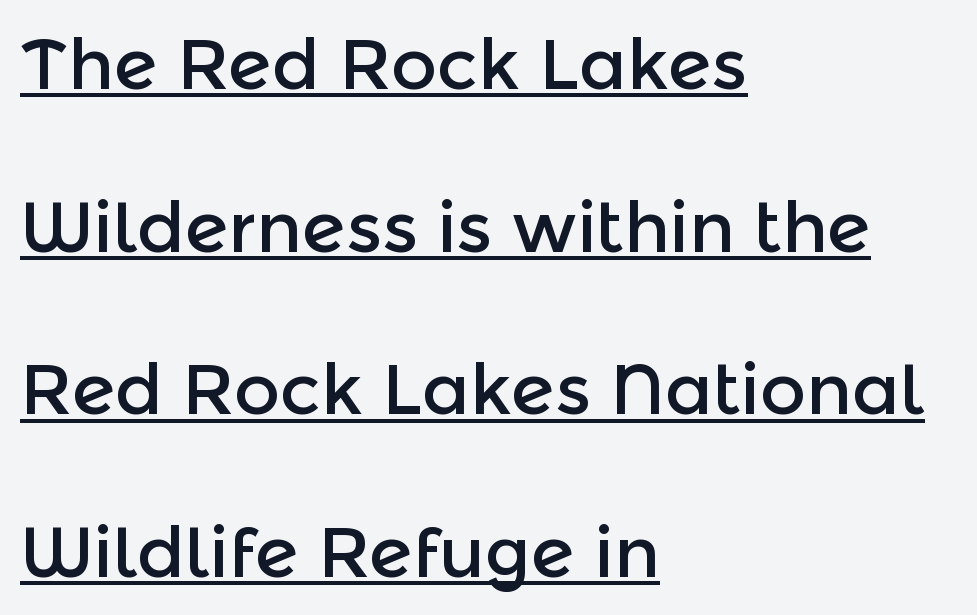
The typography opts for an upright posture over an oblique one. The lines in this sample share a left origin and differ only in where they stop. No extra tracking has been applied to these lines. Somebody hit Ctrl+U on this one — the words are underlined. The rendering shows plain stroke endings on the letterforms — a sans-serif design. Airy leading.
